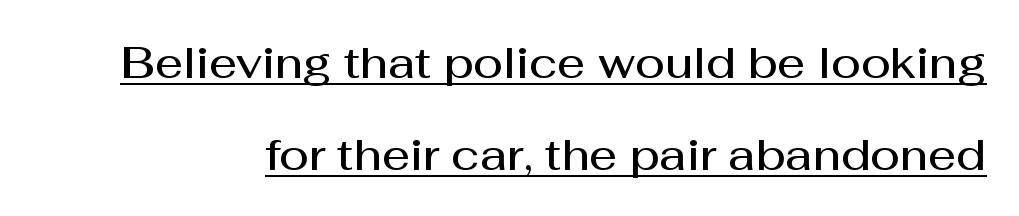
Quick note: not italic, upright. The letters are semibold — heavier than regular but short of a full bold. The rendering shows plain stroke endings on the letterforms — a sans-serif design. Check the space under the baseline: a stroke is drawn there.
